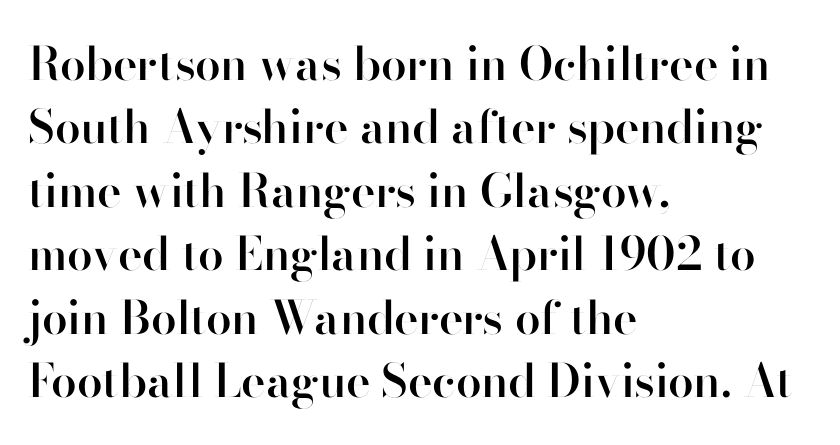
{"serif": "no", "italic": "no", "bold": "semi", "weight": "semibold", "width": "normal", "stroke_contrast": "high", "x_height": "small", "monospaced": "no", "underline": "no", "align": "left", "line_spacing": "normal", "line_spacing_ratio": 1.38, "letter_spacing": "normal", "letter_spacing_em": 0.0, "glyph_px": 46}
